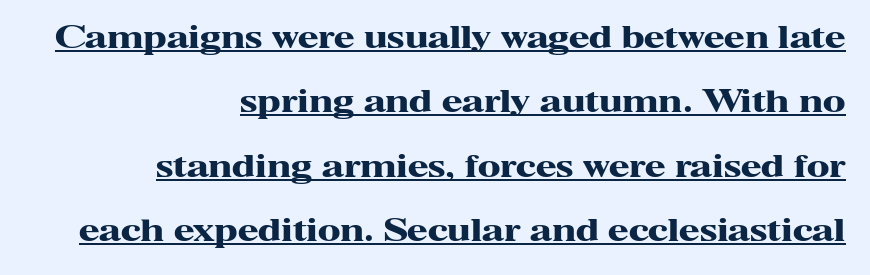
Q: Is the text bold? A: Yes.
Q: Is the text italic (slanted)? A: No, it is upright.
Q: Is the typeface a serif or a sans-serif typeface? A: Serif.
Q: Is the text underlined? A: Yes.
Q: How is the paragraph aligned? A: Right-aligned.
Q: Is the spacing between letters normal or unusually wide? A: Normal.
Q: Is the spacing between lines tight, normal or loose? A: Loose.
Q: Width (condensed, normal, or wide)? A: Wide.
Q: Stroke contrast? A: High.
Q: x-height? A: Medium.
Q: Monospaced? A: No.
